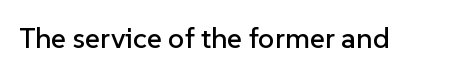
The letterforms sit shoulder to shoulder at normal distance. Vertical strokes here are truly vertical. Proportional: the letters do not fall into vertical columns. The specimen omits any rule beneath the text block's lines. Typographically, this falls in the sans-serif category.
